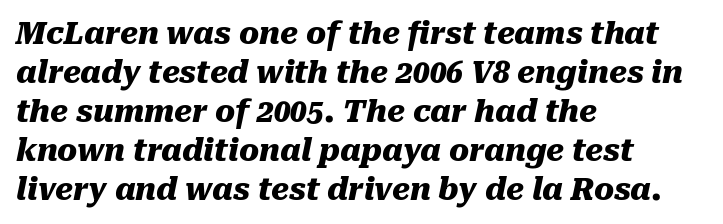
The image shows 30 px heavy type, italic (leaning right); set left-aligned, normal line spacing (1.3x), normal letter spacing, not underlined; medium stroke contrast and a medium x-height.
